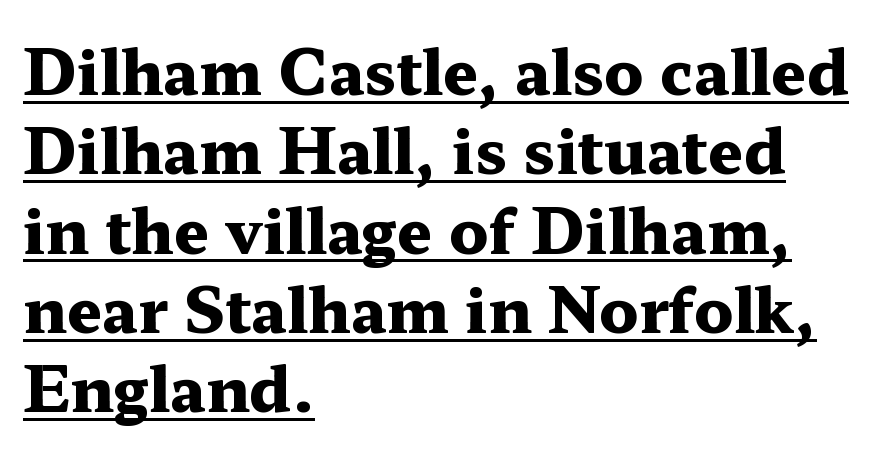
Q: Is the text bold? A: Yes.
Q: Is the text italic (slanted)? A: No, it is upright.
Q: Is the typeface a serif or a sans-serif typeface? A: Serif.
Q: Is the text underlined? A: Yes.
Q: How is the paragraph aligned? A: Left-aligned.
Q: Is the spacing between letters normal or unusually wide? A: Normal.
Q: Is the spacing between lines tight, normal or loose? A: Normal.
Q: Width (condensed, normal, or wide)? A: Wide.
Q: Stroke contrast? A: Medium.
Q: x-height? A: Medium.
Q: Monospaced? A: No.
